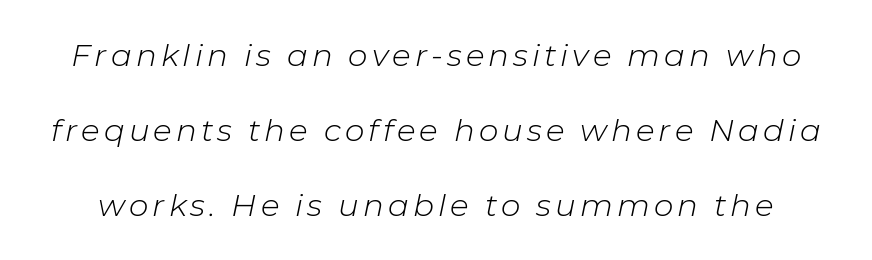
The image shows 31 px light type, italic (leaning right); set loose line spacing (2.42x), not underlined; low stroke contrast and a medium x-height.
